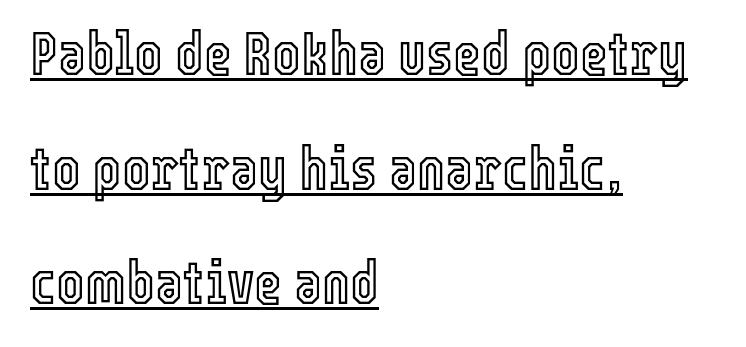
Q: Is the text italic (slanted)? A: No, it is upright.
Q: Is the text underlined? A: Yes.
Q: How is the paragraph aligned? A: Left-aligned.
Q: Is the spacing between letters normal or unusually wide? A: Normal.
Q: Is the spacing between lines tight, normal or loose? A: Loose.
Q: Width (condensed, normal, or wide)? A: Condensed.
Q: x-height? A: Medium.
Q: Monospaced? A: No.
